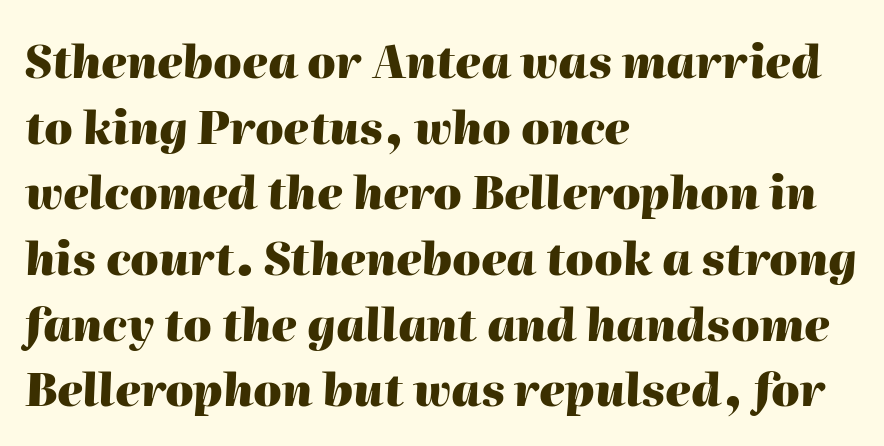
Q: Is the text bold? A: Yes.
Q: Is the text italic (slanted)? A: Yes, it leans right by about 2 degrees.
Q: Is the text underlined? A: No.
Q: How is the paragraph aligned? A: Left-aligned.
Q: Is the spacing between letters normal or unusually wide? A: Normal.
Q: Is the spacing between lines tight, normal or loose? A: Normal.
Q: Width (condensed, normal, or wide)? A: Normal.
Q: Stroke contrast? A: High.
Q: x-height? A: Medium.
Q: Monospaced? A: No.
